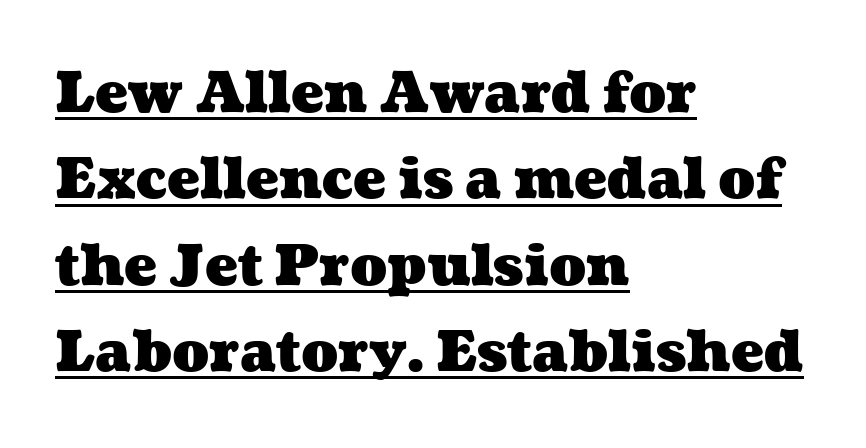
Q: Is the text bold? A: Yes.
Q: Is the text underlined? A: Yes.
Q: How is the paragraph aligned? A: Left-aligned.
Q: Is the spacing between letters normal or unusually wide? A: Normal.
Q: Is the spacing between lines tight, normal or loose? A: Normal.
Q: Width (condensed, normal, or wide)? A: Wide.
Q: Stroke contrast? A: Medium.
Q: x-height? A: Medium.
Q: Monospaced? A: No.
